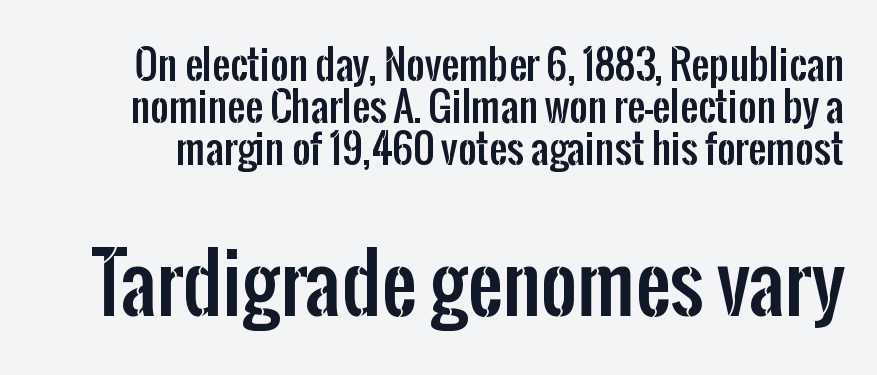
{"serif": "no", "italic": "no", "width": "condensed", "stroke_contrast": "low", "x_height": "medium", "monospaced": "no", "underline": "no", "line_spacing": "tight", "line_spacing_ratio": 1.05, "letter_spacing": "normal", "letter_spacing_em": 0.0, "larger_block": "second", "size_ratio": 1.98, "glyph_px": 79}
